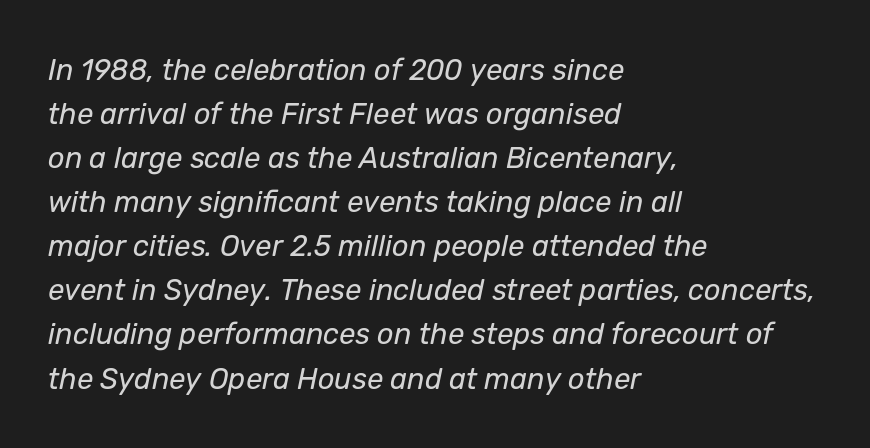
Plain, unruled lines of type. This rendering uses left alignment, leaving the right contour irregular. Characters follow at the spacing the type designer built in. The rendering uses a moderate line-height, typical for paragraphs. The letterforms sit at book weight or below. The lettering tilts uniformly, giving the passage an italic look.
